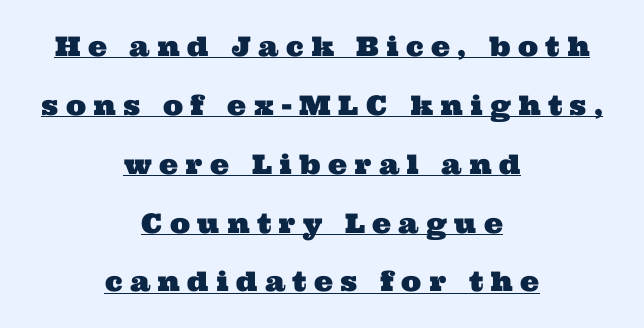
Q: Is the text underlined? A: Yes.
Q: How is the paragraph aligned? A: Centered.
Q: Is the spacing between letters normal or unusually wide? A: Unusually wide.
Q: Is the spacing between lines tight, normal or loose? A: Loose.
